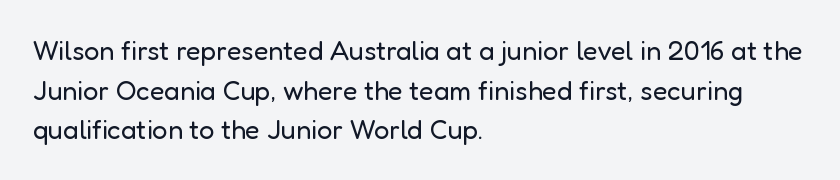
The image shows 27 px text type, upright; set left-aligned, normal line spacing (1.47x), normal letter spacing, not underlined.
